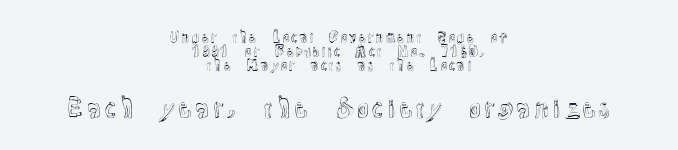
The tracking reads as untouched default to a designer's eye. This is the regular roman posture of the typeface. The emphasis by scale lands on block number two, below. This sample is center-justified, so both line endings float freely.
